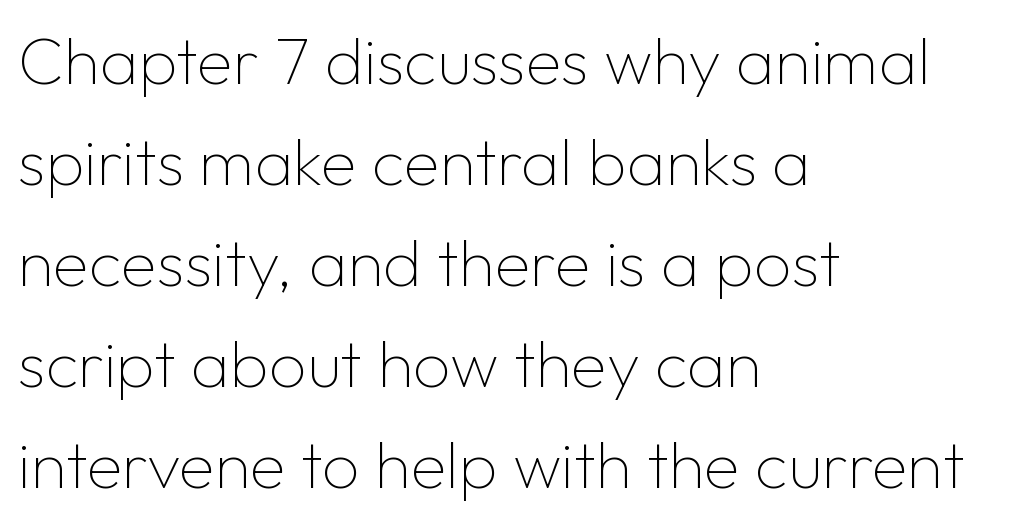
Q: Is the text bold? A: No.
Q: Is the text italic (slanted)? A: No, it is upright.
Q: Is the typeface a serif or a sans-serif typeface? A: Sans-serif.
Q: Is the text underlined? A: No.
Q: How is the paragraph aligned? A: Left-aligned.
Q: Is the spacing between letters normal or unusually wide? A: Normal.
Q: Is the spacing between lines tight, normal or loose? A: Normal.
Q: Width (condensed, normal, or wide)? A: Normal.
Q: Stroke contrast? A: Low.
Q: x-height? A: Medium.
Q: Monospaced? A: No.
